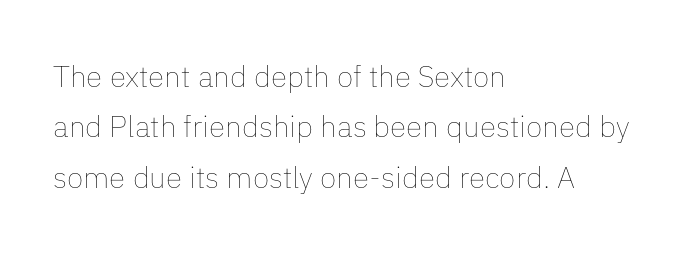
Q: Is the text bold? A: No.
Q: Is the text italic (slanted)? A: No, it is upright.
Q: Is the text underlined? A: No.
Q: How is the paragraph aligned? A: Left-aligned.
Q: Is the spacing between letters normal or unusually wide? A: Normal.
Q: Is the spacing between lines tight, normal or loose? A: Normal.
Q: Width (condensed, normal, or wide)? A: Normal.
Q: Stroke contrast? A: Low.
Q: x-height? A: Medium.
Q: Monospaced? A: No.
